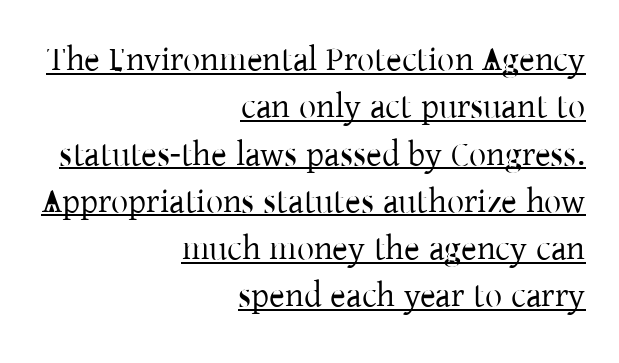
This block has exactly the height ordinary leading produces. Ink coverage per letter is moderate at most. Right-aligned paragraph, ragged on the left. The designer went with a serif here, giving each stem small feet.
